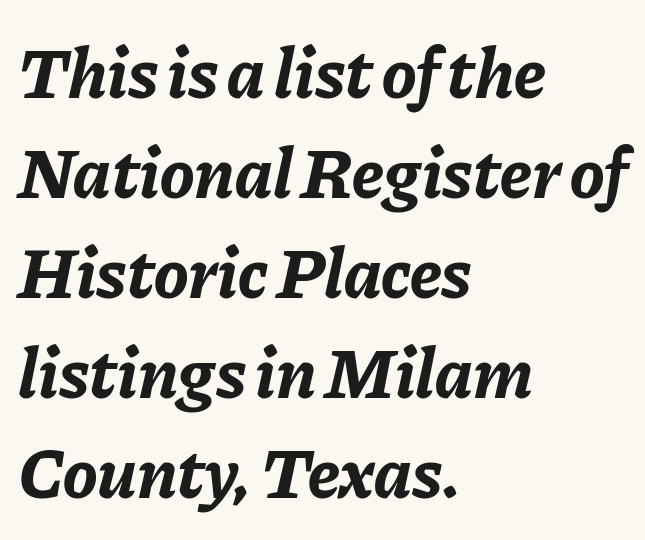
The image shows 72 px bold type, italic (leaning right); set left-aligned, normal line spacing (1.39x), normal letter spacing, not underlined; low stroke contrast and a medium x-height.
